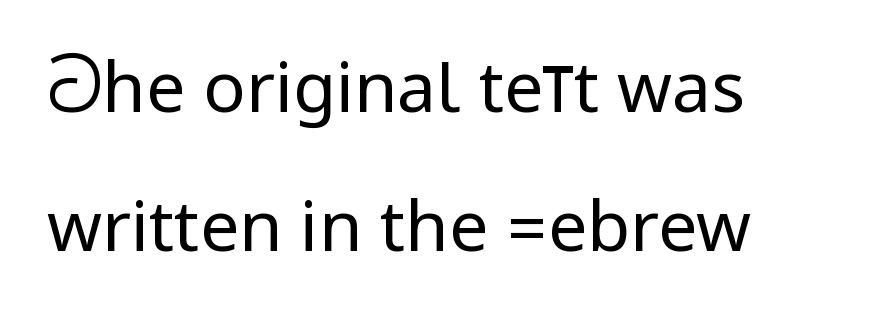
The font's upright variant was chosen for this text. No feet cap the strokes, marking this as sans-serif type. The lines are spread far apart with generous leading. The type is set solid horizontally, with unmodified tracking. The specimen omits any rule beneath the text block's lines.
